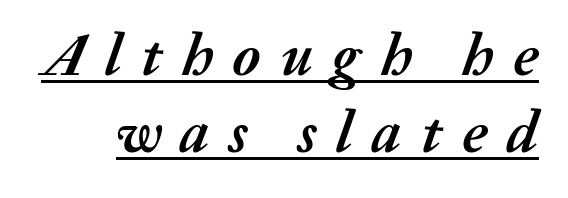
A continuous stroke trails under the words, as in a hyperlink. On the weight axis this lands at bold, roughly 700. Horizontal bands of white between lines are of average thickness. These lines are rendered in a variable-pitch font.
